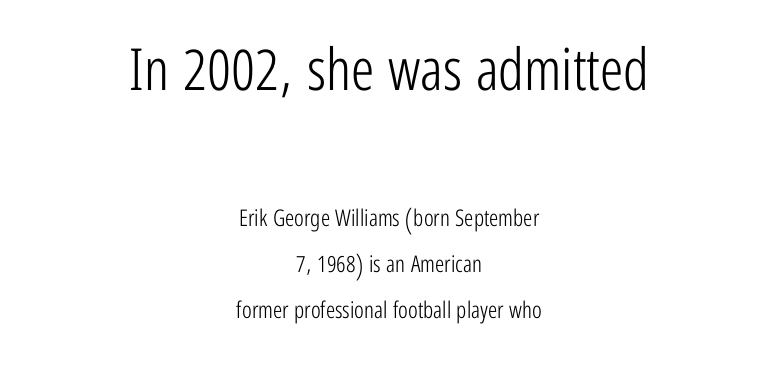
Q: Is the text bold? A: No.
Q: Is the text italic (slanted)? A: No, it is upright.
Q: Is the typeface a serif or a sans-serif typeface? A: Sans-serif.
Q: Is the text underlined? A: No.
Q: How is the paragraph aligned? A: Centered.
Q: Is the spacing between letters normal or unusually wide? A: Normal.
Q: Is the spacing between lines tight, normal or loose? A: Loose.
Q: Which block of text is set in a larger size, the first (top) or the second (bottom)? A: The first (top) one.
Q: Width (condensed, normal, or wide)? A: Condensed.
Q: Stroke contrast? A: Low.
Q: x-height? A: Medium.
Q: Monospaced? A: No.
